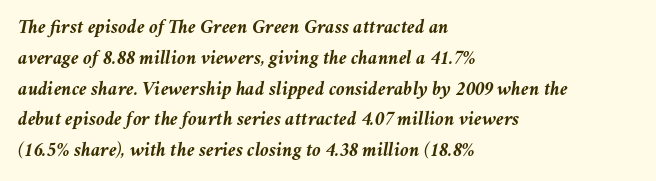
Here the glyphs are tracked normally, forming tight word shapes. The leading is moderate, giving the passage an even texture. Letters rest on an invisible, unmarked baseline. Heft: maximum for text — a bold.
